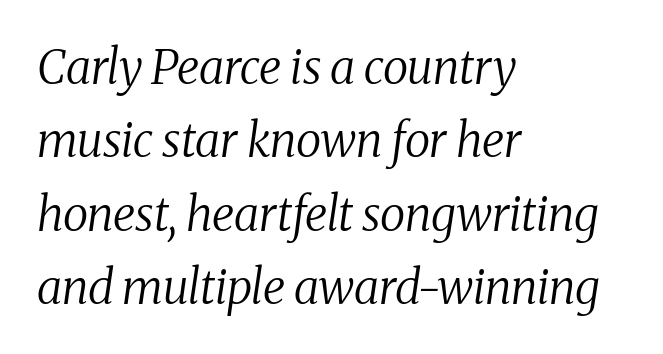
{"serif": "yes", "italic": "yes", "lean": "right", "slant_degrees": 8, "bold": "no", "weight": "regular", "width": "normal", "stroke_contrast": "medium", "x_height": "medium", "monospaced": "no", "underline": "no", "align": "left", "line_spacing": "normal", "line_spacing_ratio": 1.56, "letter_spacing": "normal", "letter_spacing_em": 0.0, "glyph_px": 47}
